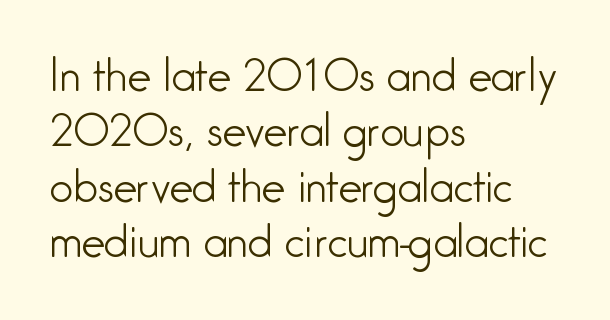
Q: Is the text bold? A: No.
Q: Is the text italic (slanted)? A: No, it is upright.
Q: Is the typeface a serif or a sans-serif typeface? A: Sans-serif.
Q: Is the text underlined? A: No.
Q: How is the paragraph aligned? A: Left-aligned.
Q: Is the spacing between letters normal or unusually wide? A: Normal.
Q: Is the spacing between lines tight, normal or loose? A: Normal.
Q: Width (condensed, normal, or wide)? A: Condensed.
Q: Stroke contrast? A: Low.
Q: x-height? A: Medium.
Q: Monospaced? A: No.
